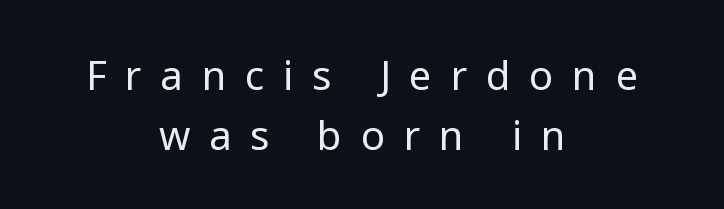
Q: Is the text bold? A: No.
Q: Is the text italic (slanted)? A: No, it is upright.
Q: Is the typeface a serif or a sans-serif typeface? A: Sans-serif.
Q: Is the text underlined? A: No.
Q: How is the paragraph aligned? A: Centered.
Q: Is the spacing between letters normal or unusually wide? A: Unusually wide.
Q: Is the spacing between lines tight, normal or loose? A: Normal.
Q: Width (condensed, normal, or wide)? A: Normal.
Q: Stroke contrast? A: Low.
Q: x-height? A: Medium.
Q: Monospaced? A: No.
